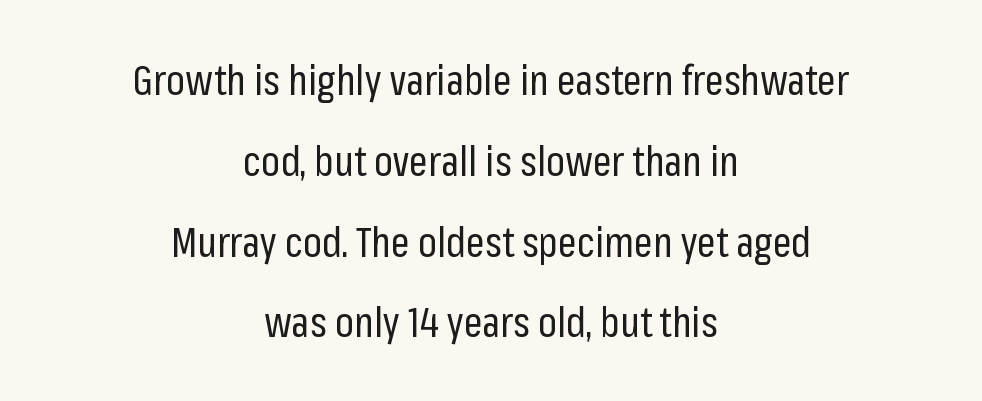
Q: Is the text bold? A: No.
Q: Is the text italic (slanted)? A: No, it is upright.
Q: Is the typeface a serif or a sans-serif typeface? A: Sans-serif.
Q: Is the text underlined? A: No.
Q: How is the paragraph aligned? A: Centered.
Q: Is the spacing between letters normal or unusually wide? A: Normal.
Q: Is the spacing between lines tight, normal or loose? A: Loose.
Q: Width (condensed, normal, or wide)? A: Condensed.
Q: Stroke contrast? A: Low.
Q: x-height? A: Medium.
Q: Monospaced? A: No.
